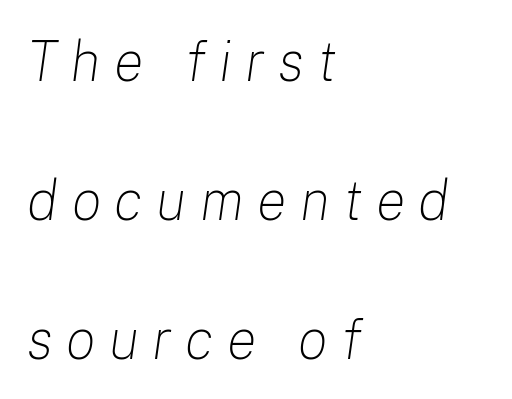
Q: Is the text bold? A: No.
Q: Is the text italic (slanted)? A: Yes, it leans right by about 8 degrees.
Q: Is the text underlined? A: No.
Q: How is the paragraph aligned? A: Left-aligned.
Q: Is the spacing between letters normal or unusually wide? A: Unusually wide.
Q: Is the spacing between lines tight, normal or loose? A: Loose.
Q: Width (condensed, normal, or wide)? A: Normal.
Q: Stroke contrast? A: Low.
Q: x-height? A: Medium.
Q: Monospaced? A: No.
